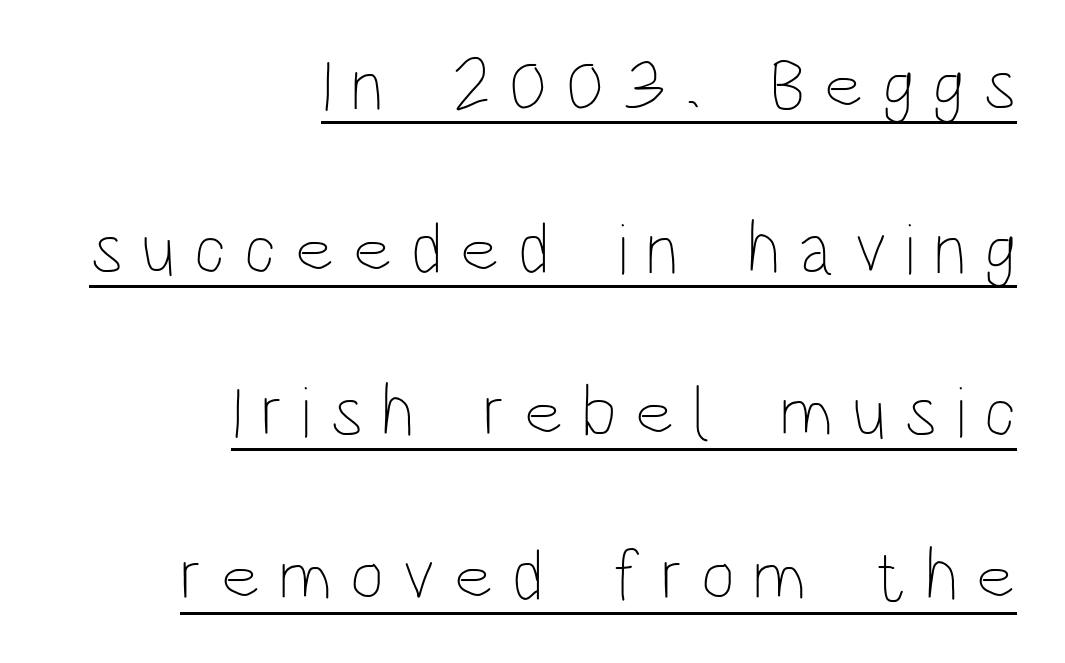
The image shows 73 px thin, condensed type, upright; set right-aligned, loose line spacing (2.24x), unusually wide letter spacing (+0.25 em), underlined; low stroke contrast and a large x-height.
